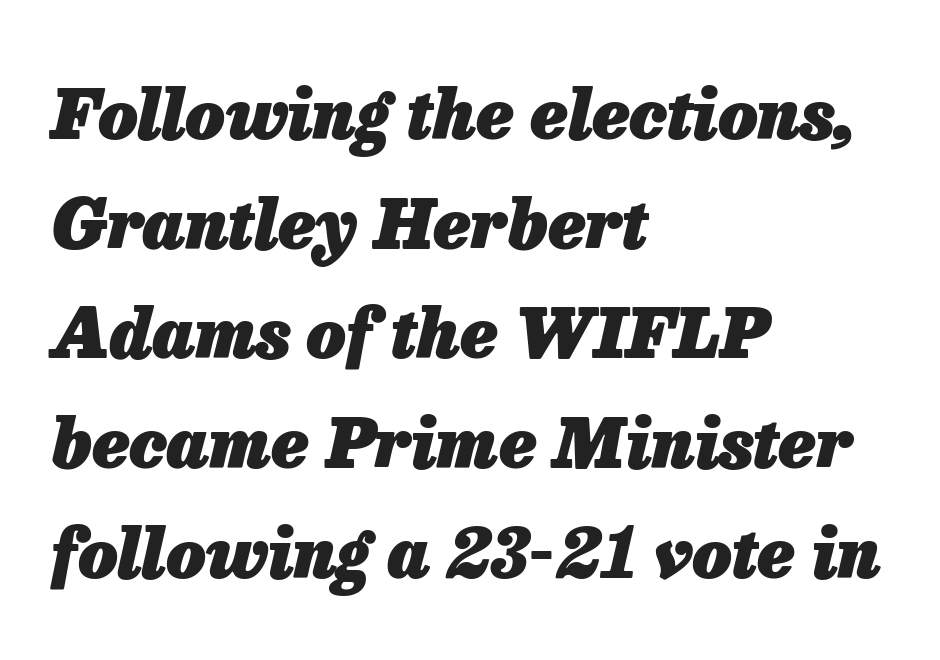
The image shows 69 px heavy type, italic (leaning right); set left-aligned, normal line spacing (1.59x), normal letter spacing, not underlined; low stroke contrast and a medium x-height.
